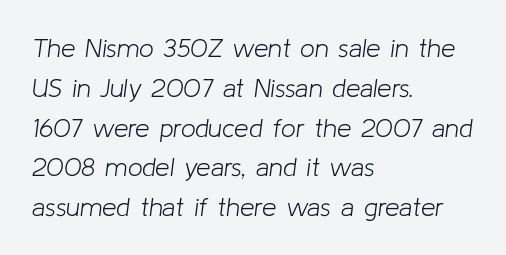
{"italic": "yes", "lean": "right", "slant_degrees": 8, "bold": "no", "underline": "no", "align": "left", "line_spacing": "normal", "line_spacing_ratio": 1.53, "letter_spacing": "normal", "letter_spacing_em": 0.0, "glyph_px": 26}
